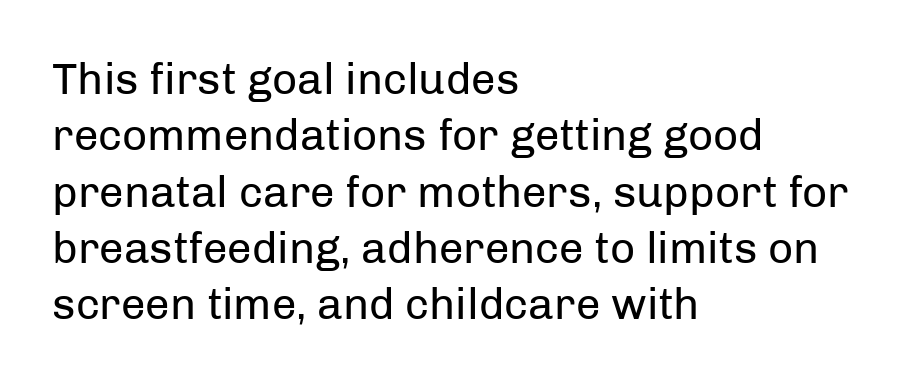
No letter is thick-stroked: the sample isn't bold. The rendering uses a moderate line-height, typical for paragraphs. The rendering uses natural spacing where letterforms have individual widths. Each line starts at the same left margin while the right side varies. In terms of letterform style, serifs are entirely absent.
